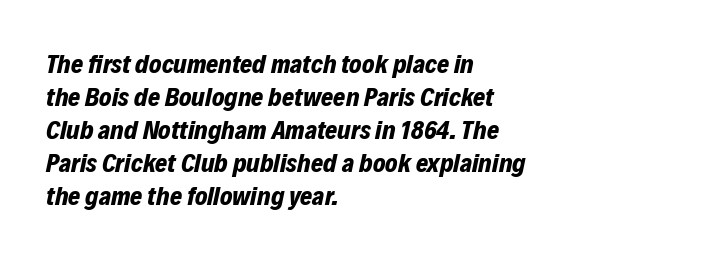
{"italic": "yes", "lean": "right", "slant_degrees": 12, "bold": "yes", "underline": "no", "align": "left", "line_spacing": "normal", "line_spacing_ratio": 1.27, "letter_spacing": "normal", "letter_spacing_em": 0.0, "glyph_px": 26}
